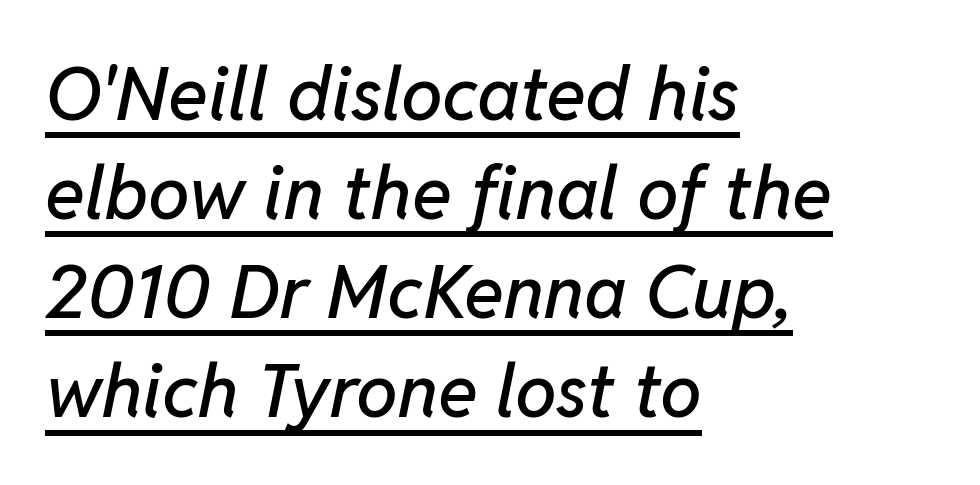
Q: Is the text italic (slanted)? A: Yes, it leans right by about 11 degrees.
Q: Is the text underlined? A: Yes.
Q: How is the paragraph aligned? A: Left-aligned.
Q: Is the spacing between letters normal or unusually wide? A: Normal.
Q: Is the spacing between lines tight, normal or loose? A: Normal.
Q: Width (condensed, normal, or wide)? A: Normal.
Q: Stroke contrast? A: Low.
Q: x-height? A: Medium.
Q: Monospaced? A: No.
